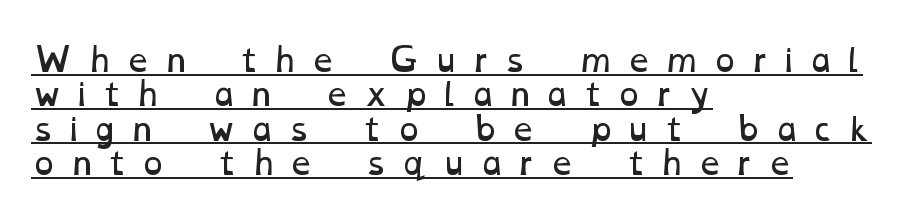
The image shows 31 px regular-weight, wide type; set left-aligned, tight line spacing (1.11x), unusually wide letter spacing (+0.39 em), underlined; low stroke contrast and a medium x-height.
